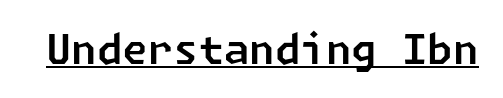
The image shows 41 px sans-serif type; set normal letter spacing, underlined; low stroke contrast and a medium x-height.
